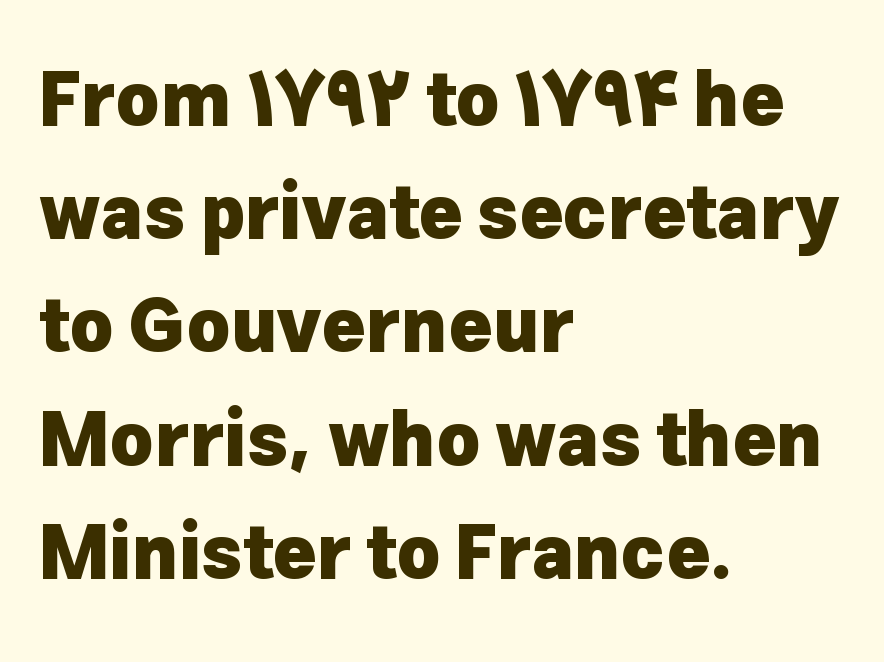
The image shows 74 px heavy sans-serif type, upright; set left-aligned, normal line spacing (1.53x), normal letter spacing, not underlined; low stroke contrast and a medium x-height.
